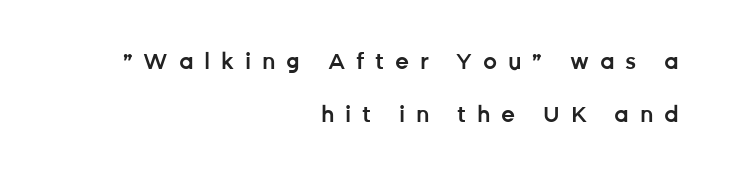
Q: Is the text bold? A: Semi-bold.
Q: Is the text italic (slanted)? A: No, it is upright.
Q: Is the text underlined? A: No.
Q: How is the paragraph aligned? A: Right-aligned.
Q: Is the spacing between letters normal or unusually wide? A: Unusually wide.
Q: Is the spacing between lines tight, normal or loose? A: Loose.
